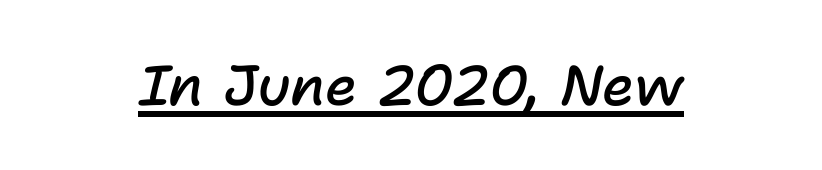
A typographer would call this underscored text. Is the letter spacing exaggerated? No — it looks like the ordinary default. The passage shown is typed in a proportional face where columns would drift. Characters are canted at an angle relative to the baseline's perpendicular.
